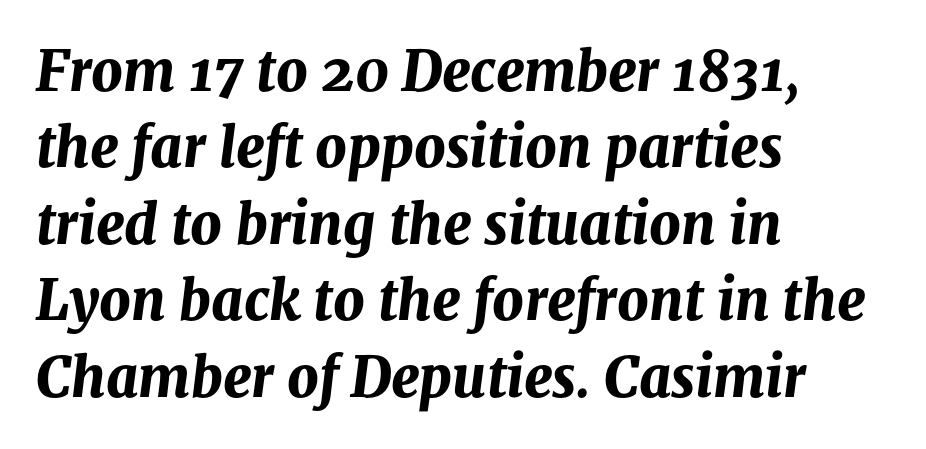
Q: Is the text bold? A: Yes.
Q: Is the text italic (slanted)? A: Yes, it leans right by about 8 degrees.
Q: Is the text underlined? A: No.
Q: How is the paragraph aligned? A: Left-aligned.
Q: Is the spacing between letters normal or unusually wide? A: Normal.
Q: Is the spacing between lines tight, normal or loose? A: Normal.
Q: Width (condensed, normal, or wide)? A: Normal.
Q: Stroke contrast? A: Medium.
Q: x-height? A: Medium.
Q: Monospaced? A: No.
